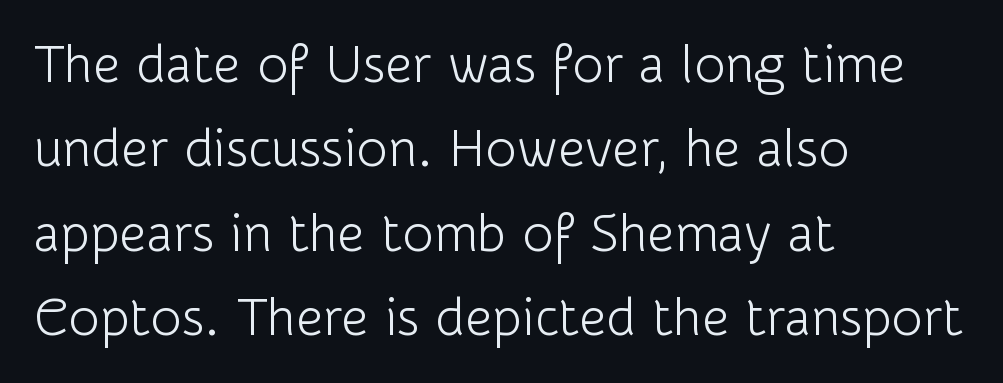
Q: Is the text bold? A: No.
Q: Is the text italic (slanted)? A: No, it is upright.
Q: Is the typeface a serif or a sans-serif typeface? A: Sans-serif.
Q: Is the text underlined? A: No.
Q: How is the paragraph aligned? A: Left-aligned.
Q: Is the spacing between letters normal or unusually wide? A: Normal.
Q: Is the spacing between lines tight, normal or loose? A: Normal.
Q: Width (condensed, normal, or wide)? A: Normal.
Q: Stroke contrast? A: Low.
Q: x-height? A: Medium.
Q: Monospaced? A: No.
